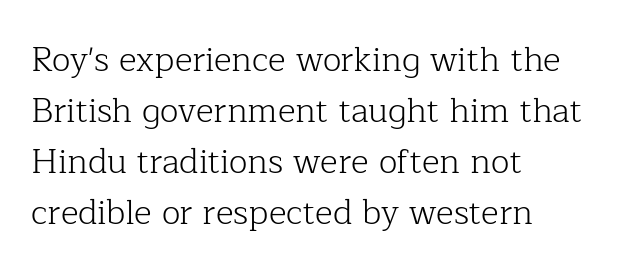
Q: Is the text bold? A: No.
Q: Is the text italic (slanted)? A: No, it is upright.
Q: Is the typeface a serif or a sans-serif typeface? A: Serif.
Q: Is the text underlined? A: No.
Q: How is the paragraph aligned? A: Left-aligned.
Q: Is the spacing between letters normal or unusually wide? A: Normal.
Q: Is the spacing between lines tight, normal or loose? A: Normal.
Q: Width (condensed, normal, or wide)? A: Normal.
Q: Stroke contrast? A: Low.
Q: x-height? A: Medium.
Q: Monospaced? A: No.
